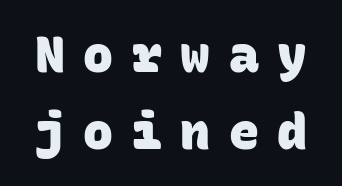
The image shows 50 px heavy sans-serif type, monospaced; set normal line spacing (1.54x), unusually wide letter spacing (+0.37 em), not underlined; low stroke contrast and a large x-height.
